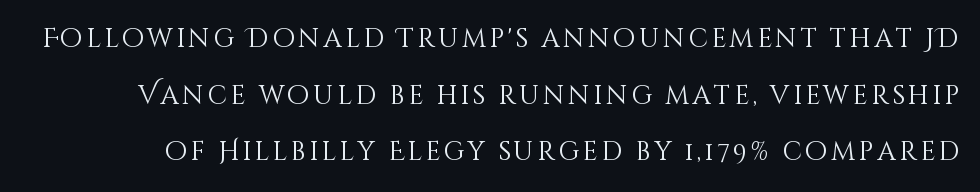
Q: Is the text bold? A: No.
Q: Is the text italic (slanted)? A: No, it is upright.
Q: Is the text underlined? A: No.
Q: Is the spacing between lines tight, normal or loose? A: Loose.
